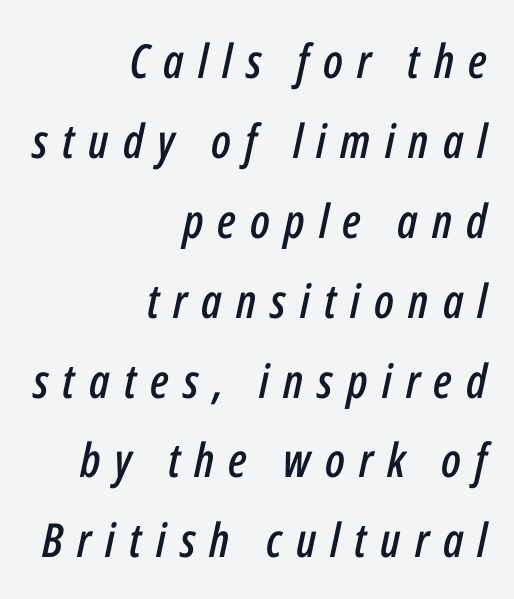
{"italic": "yes", "lean": "right", "slant_degrees": 12, "width": "condensed", "stroke_contrast": "low", "x_height": "medium", "monospaced": "no", "underline": "no", "align": "right", "line_spacing": "normal", "line_spacing_ratio": 1.7, "letter_spacing": "wide", "letter_spacing_em": 0.3, "glyph_px": 47}
